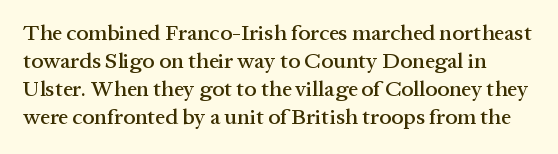
The image shows 22 px text type, upright; set normal line spacing (1.28x), normal letter spacing, not underlined.
